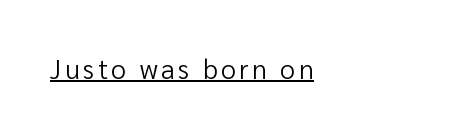
Q: Is the text bold? A: No.
Q: Is the text italic (slanted)? A: No, it is upright.
Q: Is the text underlined? A: Yes.
